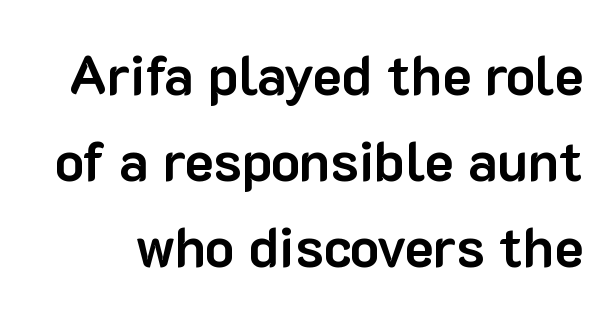
I'd describe the lettering as bold — thick and assertive. In terms of letterspacing, this is plain default setting. Looks like regular typesetting: each glyph gets only the width it needs. Nothing sits at the stroke ends, so this counts as sans-serif. Plain, unruled lines of type.
